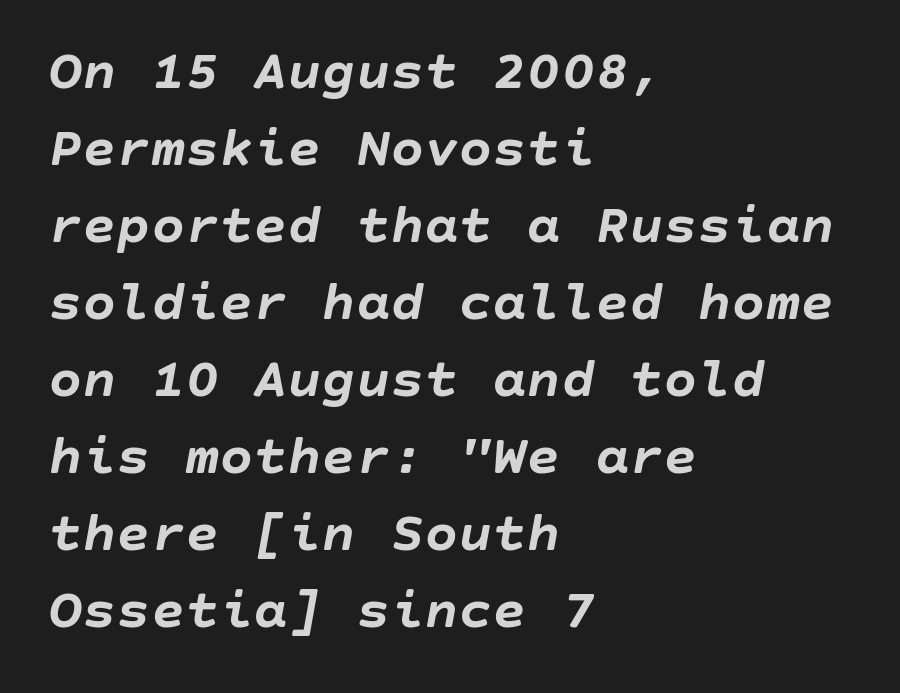
The vertical gap from one line to the next is medium. Glance below the letters and you will spot only blank space. Each line starts at the same left margin while the right side varies. Standard letterfit; no display-style spreading of the glyphs. A typesetter would mark this as italic. The rendering uses a bold face; every stroke is thick and dark.
